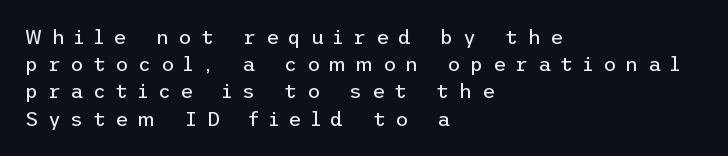
If you measured baseline to baseline, you'd find a middling distance. The passage shown is not underscored anywhere. The face used here is rendered with a markedly widened letterfit. The cut favours lightness, reaching ordinary text weight at its darkest.
